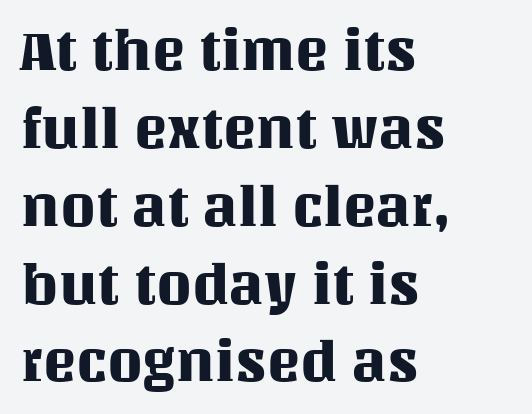
Q: Is the text italic (slanted)? A: No, it is upright.
Q: Is the text underlined? A: No.
Q: How is the paragraph aligned? A: Left-aligned.
Q: Is the spacing between letters normal or unusually wide? A: Normal.
Q: Is the spacing between lines tight, normal or loose? A: Normal.
Q: Width (condensed, normal, or wide)? A: Normal.
Q: Stroke contrast? A: Medium.
Q: x-height? A: Large.
Q: Monospaced? A: No.
